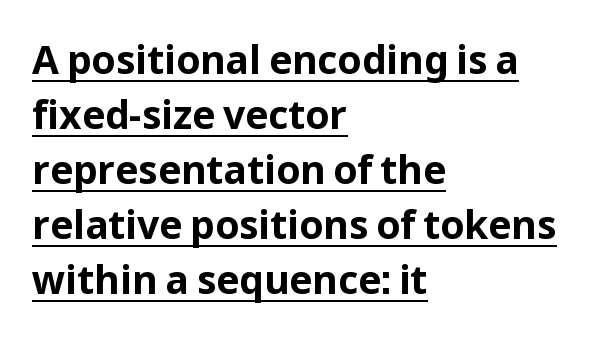
{"serif": "no", "italic": "no", "bold": "yes", "weight": "bold", "width": "normal", "stroke_contrast": "low", "x_height": "medium", "monospaced": "no", "underline": "yes", "align": "left", "line_spacing": "normal", "line_spacing_ratio": 1.41, "letter_spacing": "normal", "letter_spacing_em": 0.0, "glyph_px": 39}
